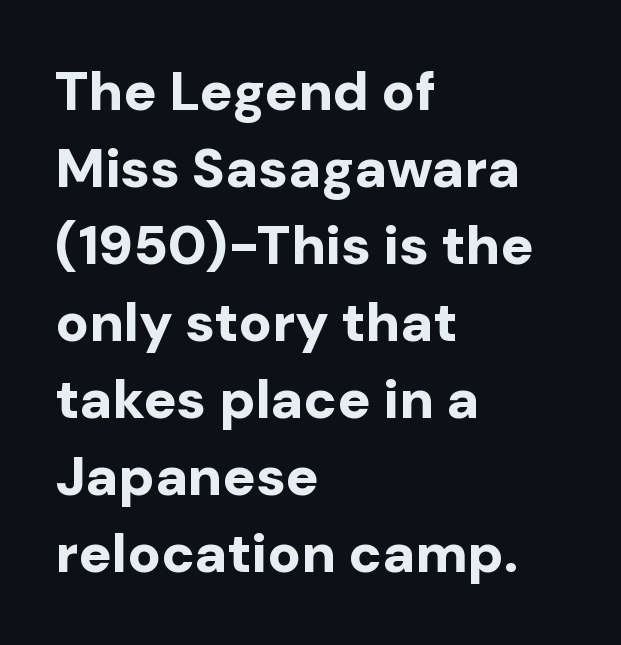
{"serif": "no", "italic": "no", "bold": "yes", "weight": "bold", "width": "normal", "stroke_contrast": "low", "x_height": "medium", "monospaced": "no", "underline": "no", "align": "left", "line_spacing": "normal", "line_spacing_ratio": 1.4, "letter_spacing": "normal", "letter_spacing_em": 0.0, "glyph_px": 55}
